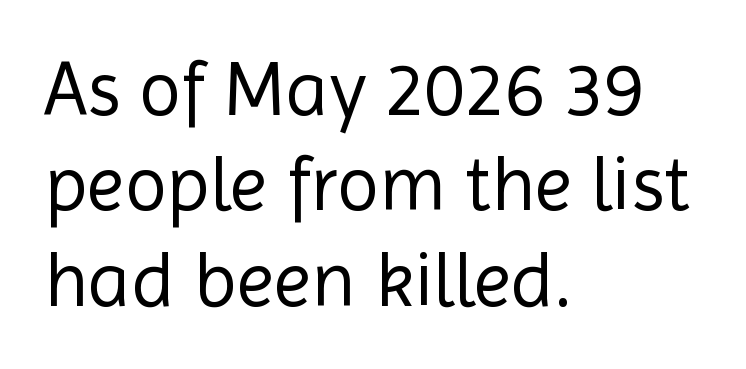
Q: Is the text bold? A: No.
Q: Is the text italic (slanted)? A: No, it is upright.
Q: Is the typeface a serif or a sans-serif typeface? A: Sans-serif.
Q: Is the text underlined? A: No.
Q: How is the paragraph aligned? A: Left-aligned.
Q: Is the spacing between letters normal or unusually wide? A: Normal.
Q: Width (condensed, normal, or wide)? A: Normal.
Q: x-height? A: Medium.
Q: Monospaced? A: No.
